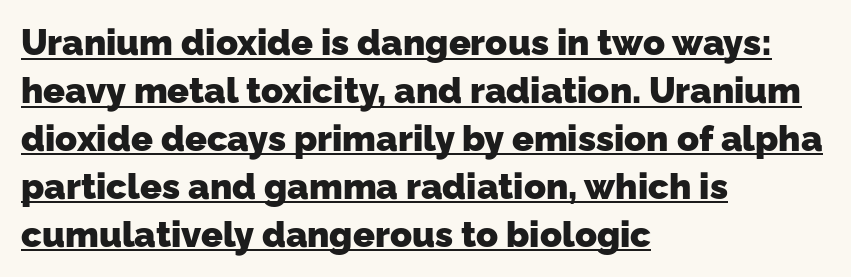
The image shows 36 px heavy sans-serif type; set left-aligned, normal line spacing (1.33x), normal letter spacing, underlined; low stroke contrast and a medium x-height.
